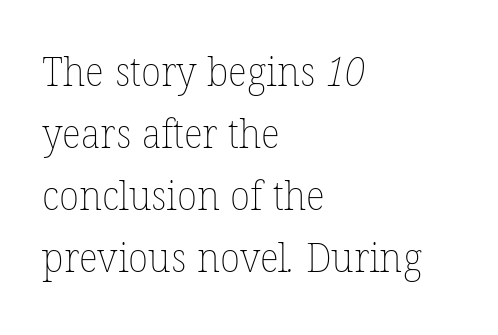
{"bold": "no", "weight": "thin", "width": "normal", "stroke_contrast": "low", "x_height": "medium", "monospaced": "no", "underline": "no", "align": "left", "line_spacing": "normal", "line_spacing_ratio": 1.51, "letter_spacing": "normal", "letter_spacing_em": 0.0, "glyph_px": 41}
